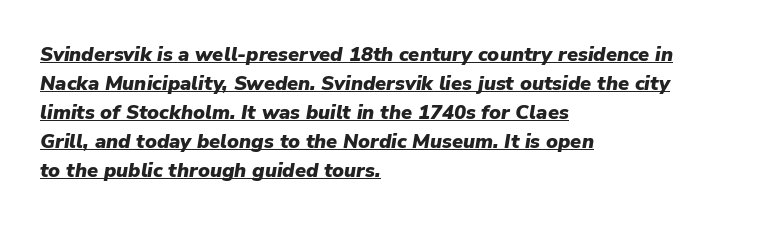
{"italic": "yes", "lean": "right", "slant_degrees": 9, "bold": "yes", "underline": "yes", "align": "left", "line_spacing": "normal", "line_spacing_ratio": 1.45, "letter_spacing": "normal", "letter_spacing_em": 0.0, "glyph_px": 20}
